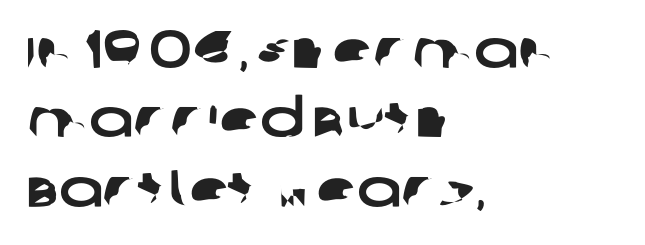
The image shows 53 px wide sans-serif type; set left-aligned, normal line spacing (1.31x), normal letter spacing, not underlined; low stroke contrast and a large x-height.
